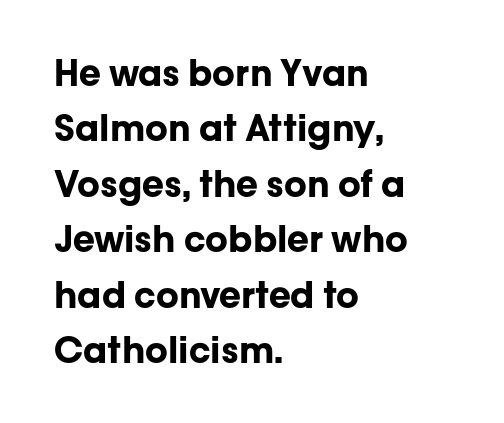
The image shows 36 px bold sans-serif type, upright; set left-aligned, normal line spacing (1.54x), normal letter spacing, not underlined; low stroke contrast and a medium x-height.
